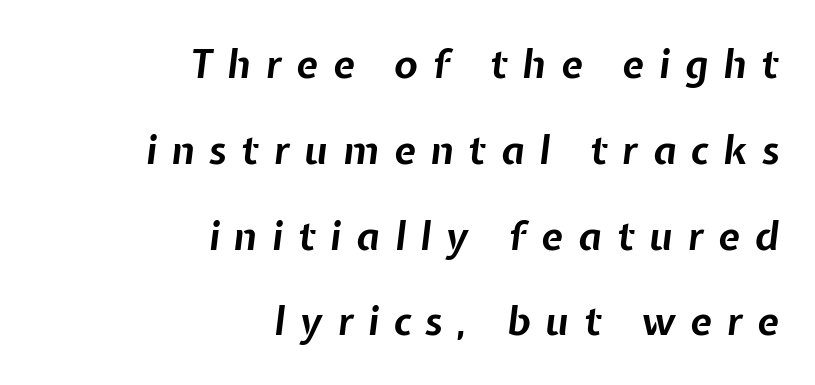
{"italic": "yes", "lean": "right", "slant_degrees": 7, "bold": "yes", "weight": "bold", "width": "normal", "stroke_contrast": "low", "x_height": "medium", "monospaced": "no", "underline": "no", "align": "right", "line_spacing": "loose", "line_spacing_ratio": 2.2, "letter_spacing": "wide", "letter_spacing_em": 0.38, "glyph_px": 39}
